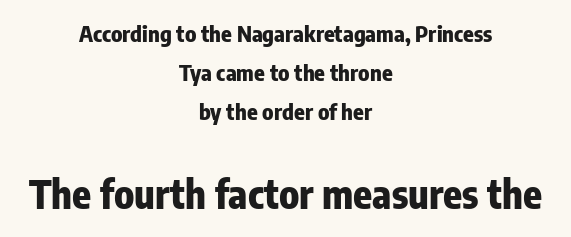
Note the varied advance widths — an 'i' is clearly narrower than an 'm'. Rule under the text: the space is simply empty. The type is set solid horizontally, with unmodified tracking. As a designer I'd log this as weight 700, bold.
